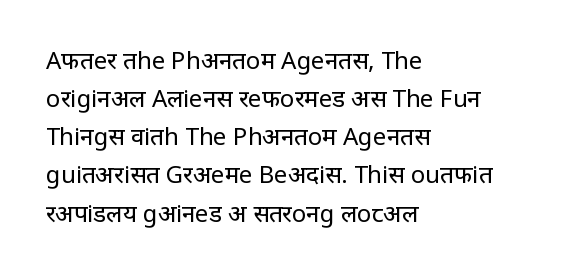
Q: Is the text bold? A: No.
Q: Is the text italic (slanted)? A: No, it is upright.
Q: Is the text underlined? A: No.
Q: How is the paragraph aligned? A: Left-aligned.
Q: Is the spacing between letters normal or unusually wide? A: Normal.
Q: Is the spacing between lines tight, normal or loose? A: Normal.
